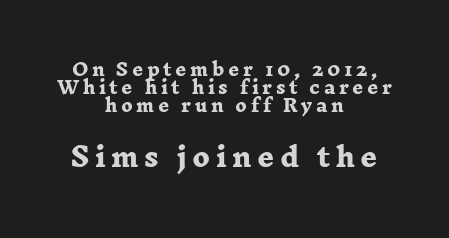
The image shows 26 px bold type; set centered, tight line spacing (1.07x), unusually wide letter spacing (+0.21 em), not underlined; the second (bottom) block is 1.53x larger.
